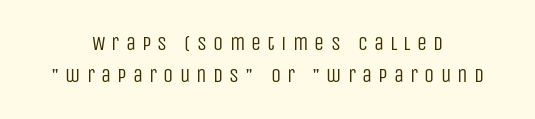
The image shows 20 px text type, upright; set centered, normal line spacing (1.59x), unusually wide letter spacing (+0.31 em), not underlined.
